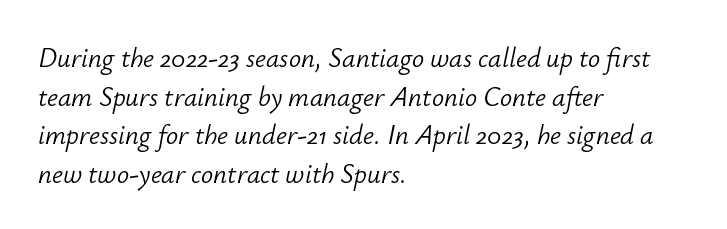
Q: Is the text bold? A: No.
Q: Is the text italic (slanted)? A: Yes, it leans right by about 12 degrees.
Q: Is the text underlined? A: No.
Q: How is the paragraph aligned? A: Left-aligned.
Q: Is the spacing between letters normal or unusually wide? A: Normal.
Q: Is the spacing between lines tight, normal or loose? A: Normal.
